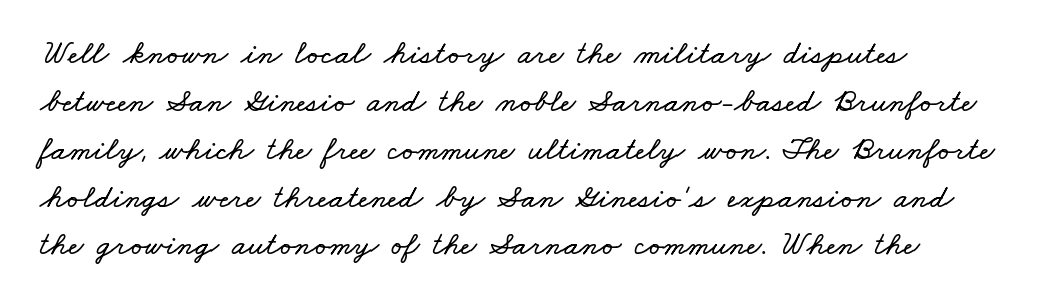
The image shows 33 px wide type; set normal line spacing (1.45x), normal letter spacing, not underlined; low stroke contrast and a small x-height.
